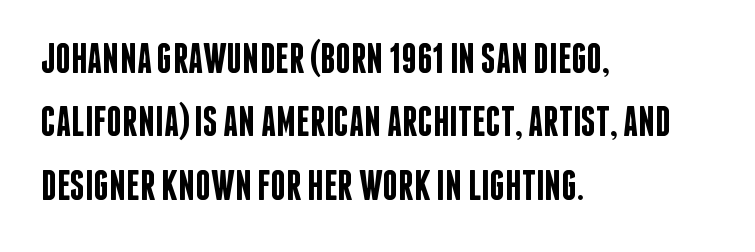
{"serif": "no", "italic": "no", "bold": "semi", "weight": "semibold", "width": "condensed", "stroke_contrast": "low", "x_height": "large", "monospaced": "no", "underline": "no", "align": "left", "line_spacing": "normal", "line_spacing_ratio": 1.51, "letter_spacing": "normal", "letter_spacing_em": 0.0, "glyph_px": 42}
